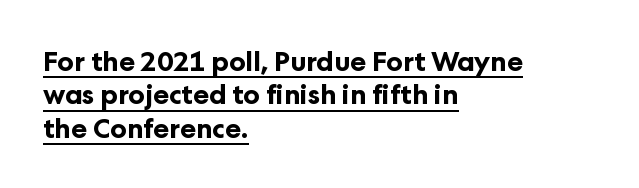
{"italic": "no", "bold": "yes", "underline": "yes", "align": "left", "line_spacing_ratio": 1.24, "letter_spacing": "normal", "letter_spacing_em": 0.0, "glyph_px": 27}
